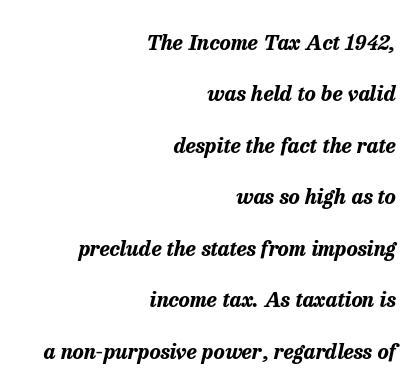
{"italic": "yes", "lean": "right", "slant_degrees": 13, "bold": "yes", "underline": "no", "align": "right", "line_spacing": "loose", "line_spacing_ratio": 2.45, "letter_spacing": "normal", "letter_spacing_em": 0.0, "glyph_px": 21}
